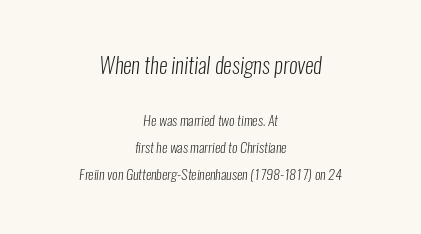
The image shows 22 px text type; set centered, loose line spacing (1.92x), normal letter spacing, not underlined; the first (top) block is 1.57x larger.
